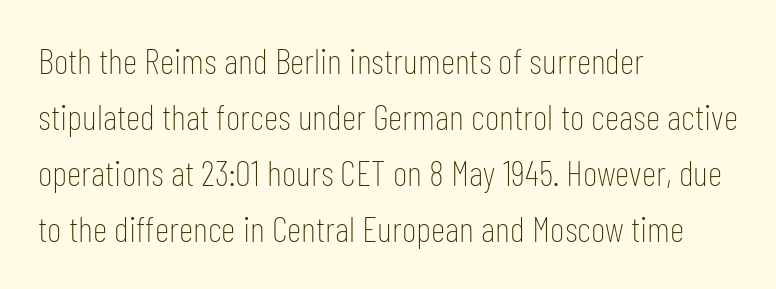
The image shows 36 px thin, condensed sans-serif type, upright; set left-aligned, normal line spacing (1.56x), normal letter spacing, not underlined; low stroke contrast and a medium x-height.
